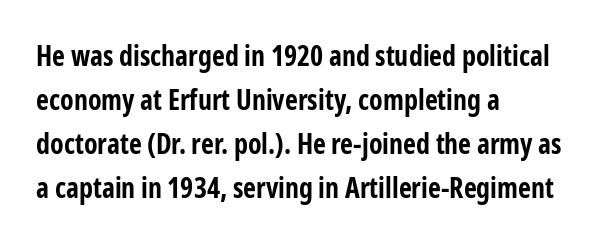
Note the varied advance widths — an 'i' is clearly narrower than an 'm'. A classic flush-left, rag-right setting is used for this passage. The typography opts for an upright posture over an oblique one. Bare-footed words on every line. The rows are spaced the way most documents space them.
